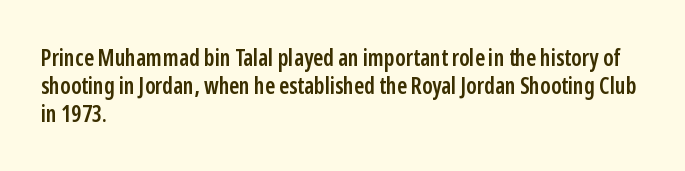
Q: Is the text bold? A: Semi-bold.
Q: Is the text italic (slanted)? A: No, it is upright.
Q: Is the text underlined? A: No.
Q: How is the paragraph aligned? A: Left-aligned.
Q: Is the spacing between letters normal or unusually wide? A: Normal.
